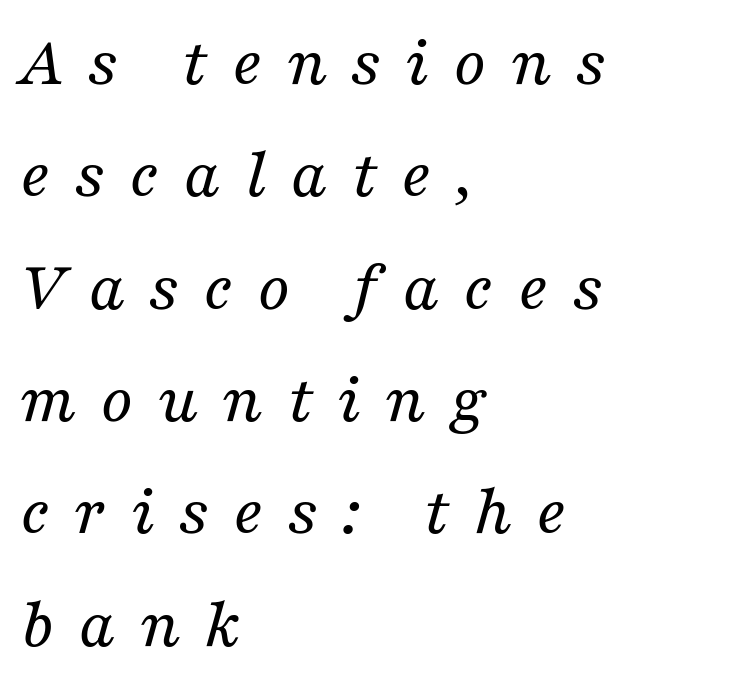
Q: Is the text bold? A: No.
Q: Is the text italic (slanted)? A: Yes, it leans right by about 16 degrees.
Q: Is the typeface a serif or a sans-serif typeface? A: Serif.
Q: Is the text underlined? A: No.
Q: How is the paragraph aligned? A: Left-aligned.
Q: Is the spacing between letters normal or unusually wide? A: Unusually wide.
Q: Is the spacing between lines tight, normal or loose? A: Normal.
Q: Width (condensed, normal, or wide)? A: Normal.
Q: Stroke contrast? A: Medium.
Q: x-height? A: Medium.
Q: Monospaced? A: No.
